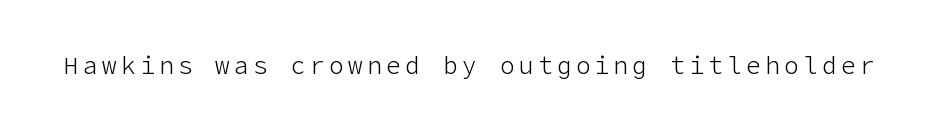
Q: Is the text bold? A: No.
Q: Is the text italic (slanted)? A: No, it is upright.
Q: Is the text underlined? A: No.
